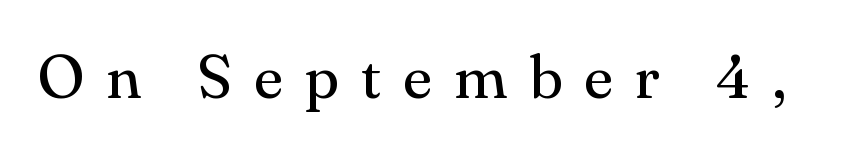
The designer went with a serif here, giving each stem small feet. The lettering holds an erect, upright posture throughout. Stroke thickness stays within the range of a standard reading face or lighter. The specimen omits any rule beneath the text block's lines. The passage shown has open, widely tracked lettering throughout.
